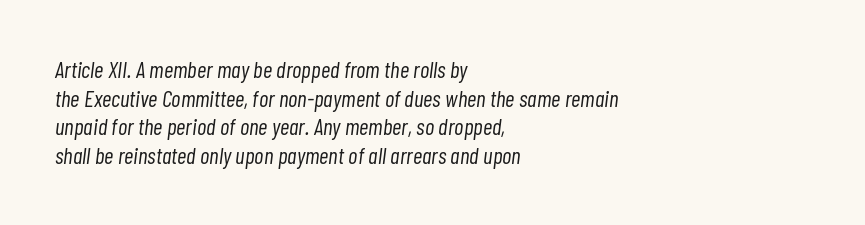
Q: Is the text bold? A: No.
Q: Is the text italic (slanted)? A: Yes, it leans right by about 7 degrees.
Q: Is the text underlined? A: No.
Q: How is the paragraph aligned? A: Left-aligned.
Q: Is the spacing between letters normal or unusually wide? A: Normal.
Q: Is the spacing between lines tight, normal or loose? A: Normal.
